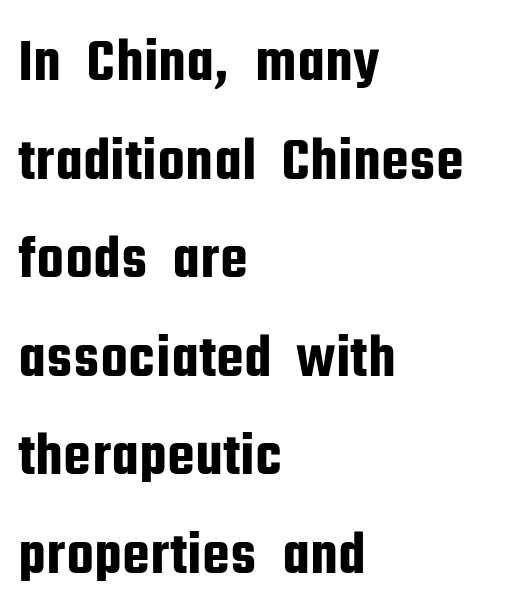
Q: Is the text italic (slanted)? A: No, it is upright.
Q: Is the typeface a serif or a sans-serif typeface? A: Sans-serif.
Q: Is the text underlined? A: No.
Q: How is the paragraph aligned? A: Left-aligned.
Q: Is the spacing between letters normal or unusually wide? A: Normal.
Q: Is the spacing between lines tight, normal or loose? A: Normal.
Q: Width (condensed, normal, or wide)? A: Condensed.
Q: Stroke contrast? A: Low.
Q: x-height? A: Medium.
Q: Monospaced? A: No.
